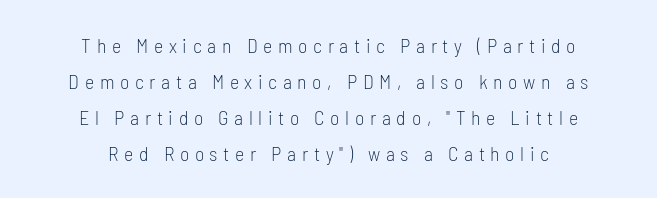
{"italic": "no", "bold": "no", "underline": "no", "align": "center", "line_spacing_ratio": 1.8, "letter_spacing": "wide", "letter_spacing_em": 0.28, "glyph_px": 20}
